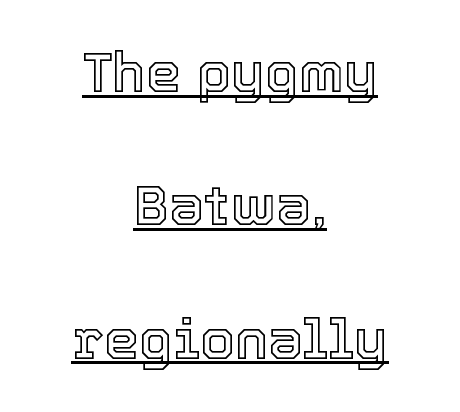
The image shows 56 px text type, upright; set centered, loose line spacing (2.38x), normal letter spacing, underlined; a medium x-height.
